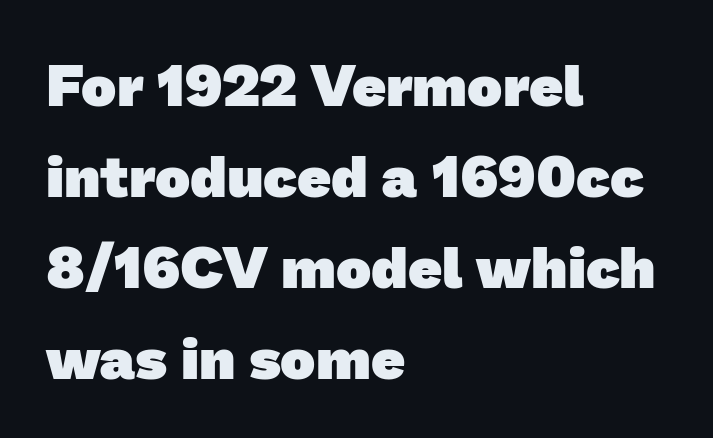
{"serif": "no", "bold": "yes", "weight": "heavy", "width": "normal", "stroke_contrast": "low", "x_height": "medium", "monospaced": "no", "underline": "no", "align": "left", "line_spacing": "normal", "line_spacing_ratio": 1.54, "letter_spacing": "normal", "letter_spacing_em": 0.0, "glyph_px": 59}
